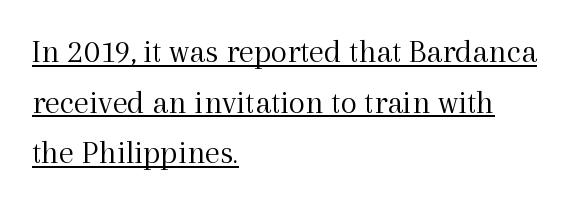
{"serif": "yes", "italic": "no", "bold": "no", "weight": "light", "width": "normal", "x_height": "medium", "monospaced": "no", "underline": "yes", "align": "left", "line_spacing": "normal", "line_spacing_ratio": 1.49, "letter_spacing": "normal", "letter_spacing_em": 0.0, "glyph_px": 34}
